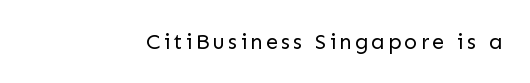
{"italic": "no", "bold": "no", "underline": "no", "glyph_px": 22}
